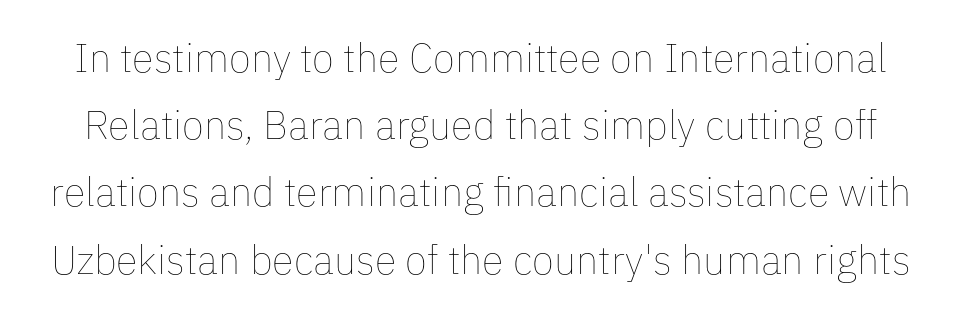
The gaps between neighbouring characters are ordinary and unremarkable. A typesetter would call this proportional, since set widths differ per character. The rows are spaced the way most documents space them. Bold? No — there's no thickening of the strokes. Does the lettering tilt? It doesn't — this is upright.
